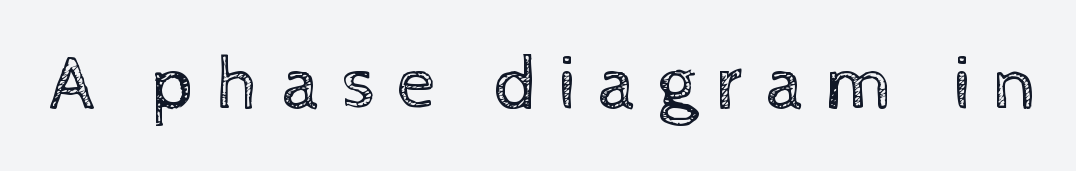
Q: Is the text bold? A: No.
Q: Is the text italic (slanted)? A: No, it is upright.
Q: Is the text underlined? A: No.
Q: Is the spacing between letters normal or unusually wide? A: Unusually wide.
Q: Width (condensed, normal, or wide)? A: Normal.
Q: x-height? A: Medium.
Q: Monospaced? A: No.
